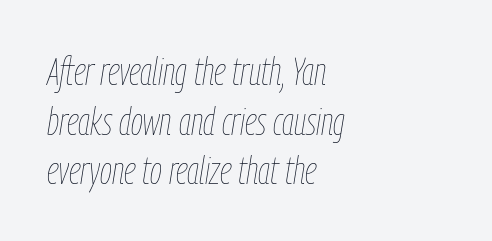
Italic? Definitely — the glyphs are oblique. The face used here is proportionally spaced, like ordinary book or web type. The designer left line spacing at the default. Descenders are the only things crossing below the line.
